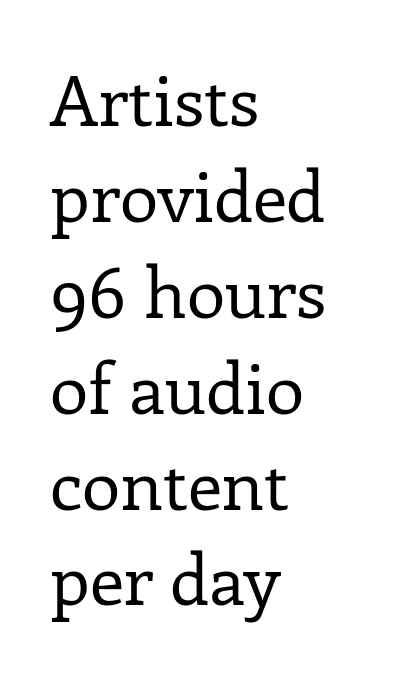
{"serif": "yes", "italic": "no", "bold": "no", "weight": "regular", "width": "normal", "stroke_contrast": "low", "x_height": "medium", "monospaced": "no", "underline": "no", "align": "left", "line_spacing": "normal", "line_spacing_ratio": 1.37, "letter_spacing": "normal", "letter_spacing_em": 0.0, "glyph_px": 70}
